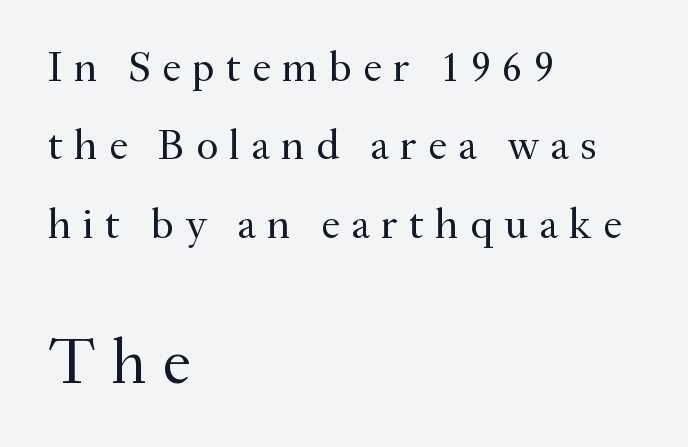
No chunkiness to these letters — they're not bold. Short and long lines alike share a common starting point at left. Substantial extra tracking has been applied to these lines. The gap between lines stays unmarked.
